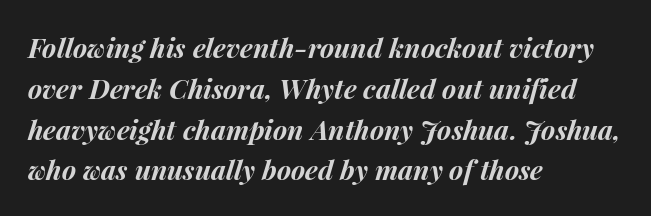
{"italic": "yes", "lean": "right", "slant_degrees": 15, "bold": "yes", "underline": "no", "align": "left", "line_spacing": "normal", "line_spacing_ratio": 1.51, "letter_spacing": "normal", "letter_spacing_em": 0.0, "glyph_px": 27}
